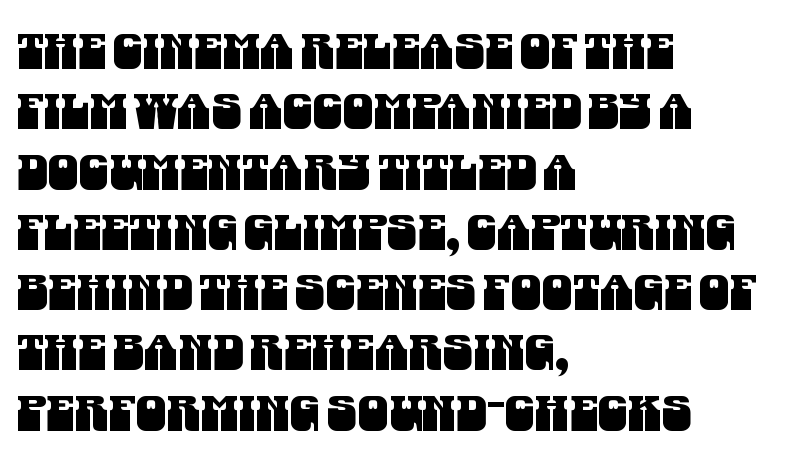
{"serif": "no", "width": "condensed", "stroke_contrast": "medium", "x_height": "large", "monospaced": "no", "underline": "no", "align": "left", "line_spacing_ratio": 1.23, "letter_spacing": "normal", "letter_spacing_em": 0.0, "glyph_px": 49}
